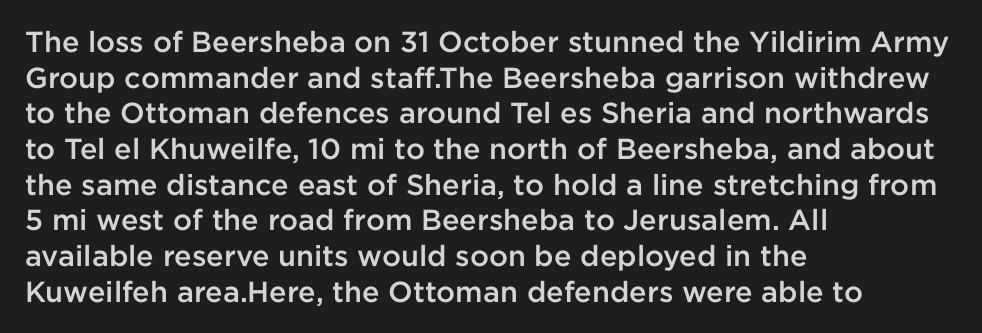
{"serif": "no", "italic": "no", "bold": "semi", "weight": "semibold", "width": "normal", "stroke_contrast": "low", "x_height": "medium", "monospaced": "no", "underline": "no", "align": "left", "line_spacing_ratio": 1.23, "letter_spacing": "normal", "letter_spacing_em": 0.0, "glyph_px": 29}
